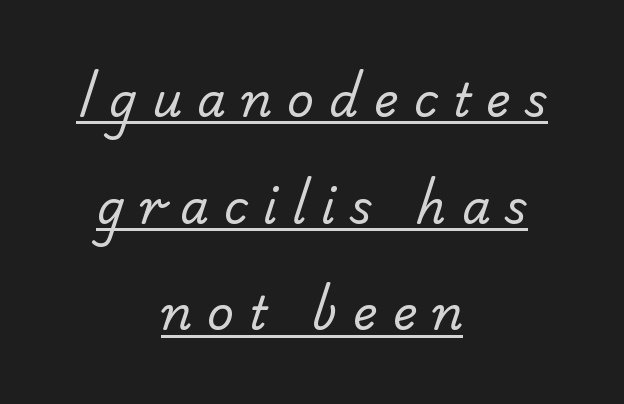
The image shows 46 px regular-weight sans-serif type; set centered, loose line spacing (2.32x), unusually wide letter spacing (+0.33 em), underlined; low stroke contrast and a small x-height.
